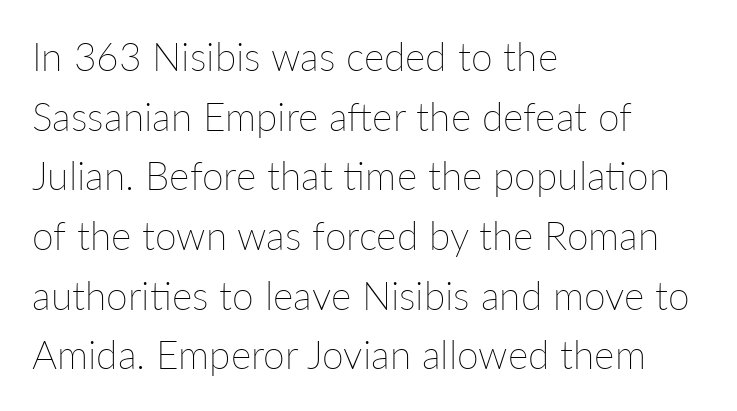
Q: Is the text bold? A: No.
Q: Is the text italic (slanted)? A: No, it is upright.
Q: Is the text underlined? A: No.
Q: How is the paragraph aligned? A: Left-aligned.
Q: Is the spacing between letters normal or unusually wide? A: Normal.
Q: Is the spacing between lines tight, normal or loose? A: Normal.
Q: Width (condensed, normal, or wide)? A: Normal.
Q: Stroke contrast? A: Low.
Q: x-height? A: Medium.
Q: Monospaced? A: No.
